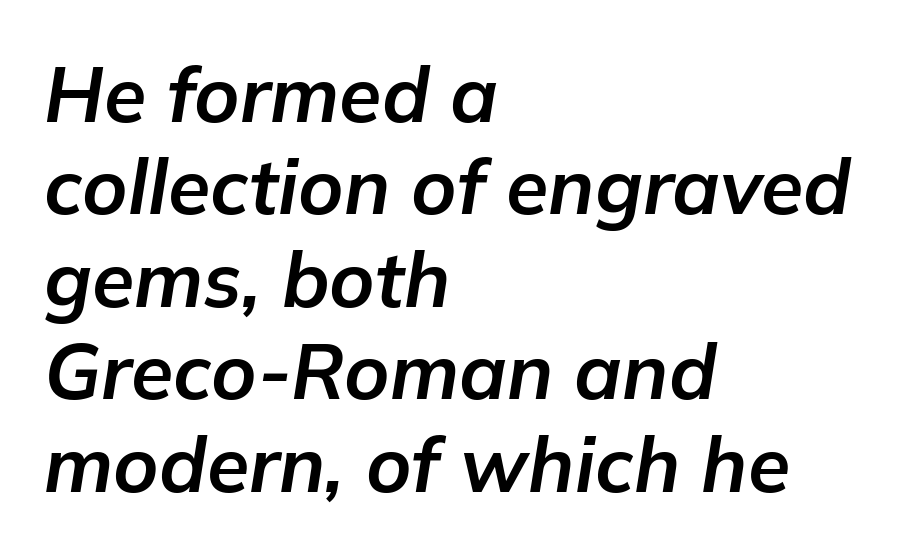
{"italic": "yes", "lean": "right", "slant_degrees": 9, "bold": "yes", "weight": "bold", "width": "normal", "stroke_contrast": "low", "x_height": "medium", "monospaced": "no", "underline": "no", "align": "left", "line_spacing_ratio": 1.2, "letter_spacing": "normal", "letter_spacing_em": 0.0, "glyph_px": 77}
